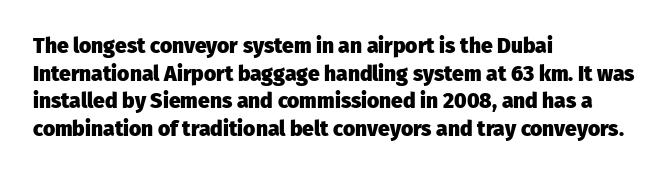
The image shows 21 px bold type, upright; set left-aligned, normal line spacing (1.31x), normal letter spacing, not underlined.
